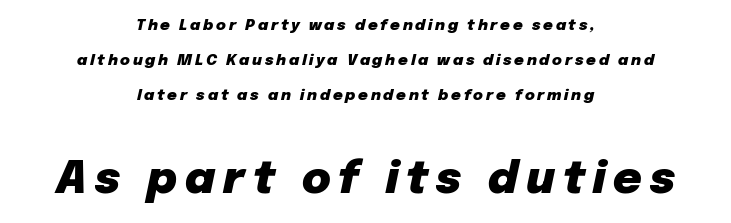
Q: Is the text bold? A: Yes.
Q: Is the text italic (slanted)? A: Yes, it leans right by about 12 degrees.
Q: Is the text underlined? A: No.
Q: How is the paragraph aligned? A: Centered.
Q: Is the spacing between lines tight, normal or loose? A: Loose.
Q: Which block of text is set in a larger size, the first (top) or the second (bottom)? A: The second (bottom) one.
Q: Width (condensed, normal, or wide)? A: Normal.
Q: Stroke contrast? A: Low.
Q: x-height? A: Medium.
Q: Monospaced? A: No.
